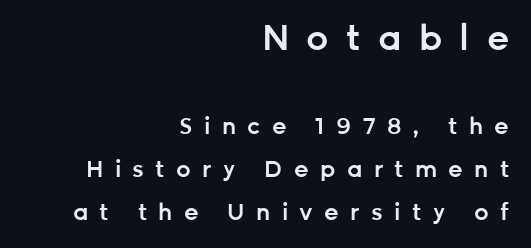
{"serif": "no", "italic": "no", "bold": "semi", "weight": "semibold", "width": "normal", "stroke_contrast": "low", "x_height": "medium", "monospaced": "no", "underline": "no", "align": "right", "line_spacing_ratio": 1.87, "letter_spacing": "wide", "letter_spacing_em": 0.49, "larger_block": "first", "size_ratio": 1.52, "glyph_px": 35}
